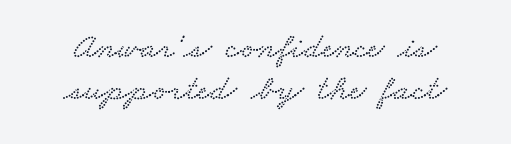
{"serif": "yes", "width": "wide", "stroke_contrast": "low", "x_height": "small", "monospaced": "no", "underline": "no", "line_spacing_ratio": 1.17, "letter_spacing": "normal", "letter_spacing_em": 0.0, "glyph_px": 36}
